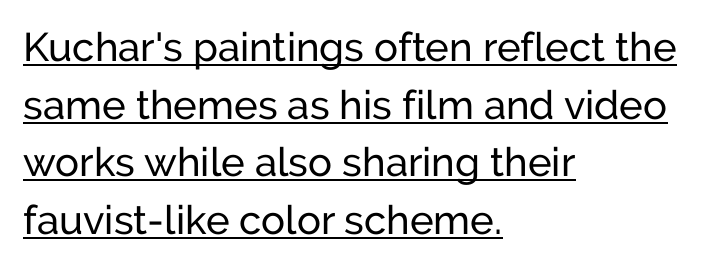
{"serif": "no", "italic": "no", "bold": "no", "weight": "regular", "width": "normal", "stroke_contrast": "low", "x_height": "medium", "monospaced": "no", "underline": "yes", "align": "left", "line_spacing": "normal", "line_spacing_ratio": 1.44, "letter_spacing": "normal", "letter_spacing_em": 0.0, "glyph_px": 40}
